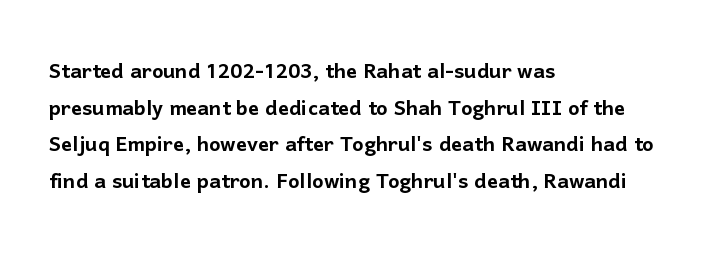
{"italic": "no", "underline": "no", "align": "left", "line_spacing": "normal", "line_spacing_ratio": 1.36, "letter_spacing": "normal", "letter_spacing_em": 0.0, "glyph_px": 27}
